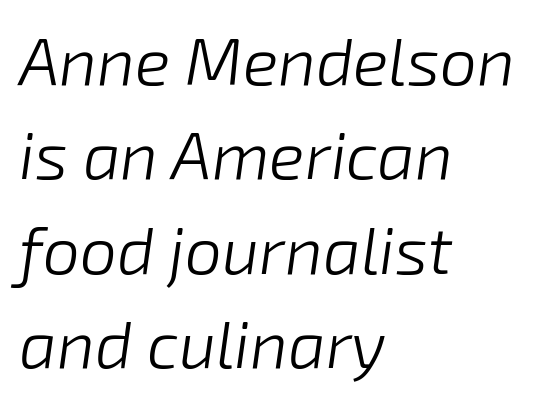
{"italic": "yes", "lean": "right", "slant_degrees": 8, "bold": "no", "weight": "light", "width": "normal", "stroke_contrast": "low", "x_height": "medium", "monospaced": "no", "underline": "no", "align": "left", "line_spacing": "normal", "line_spacing_ratio": 1.43, "letter_spacing": "normal", "letter_spacing_em": 0.0, "glyph_px": 66}
